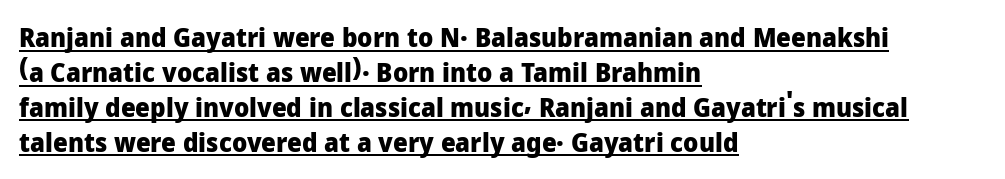
{"italic": "no", "bold": "yes", "underline": "yes", "align": "left", "line_spacing": "normal", "line_spacing_ratio": 1.34, "letter_spacing": "normal", "letter_spacing_em": 0.0, "glyph_px": 26}
